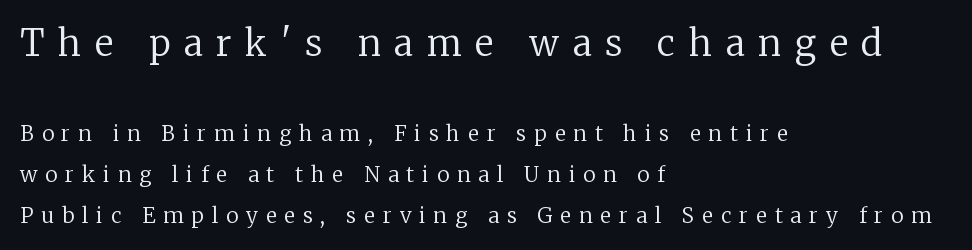
The image shows 36 px regular-weight serif type, upright; set left-aligned, loose line spacing (1.97x), unusually wide letter spacing (+0.38 em), not underlined; the first (top) block is 1.71x larger; low stroke contrast and a medium x-height.
